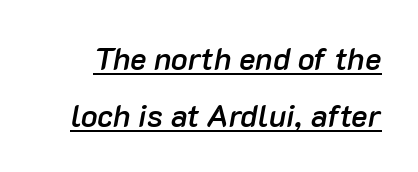
Q: Is the text bold? A: Semi-bold.
Q: Is the text italic (slanted)? A: Yes, it leans right by about 10 degrees.
Q: Is the text underlined? A: Yes.
Q: Is the spacing between letters normal or unusually wide? A: Normal.
Q: Width (condensed, normal, or wide)? A: Normal.
Q: Stroke contrast? A: Low.
Q: x-height? A: Medium.
Q: Monospaced? A: No.
